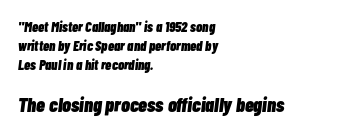
The image shows 20 px bold type, italic (leaning right); set left-aligned, normal line spacing (1.37x), normal letter spacing, not underlined; the second (bottom) block is 1.43x larger.
